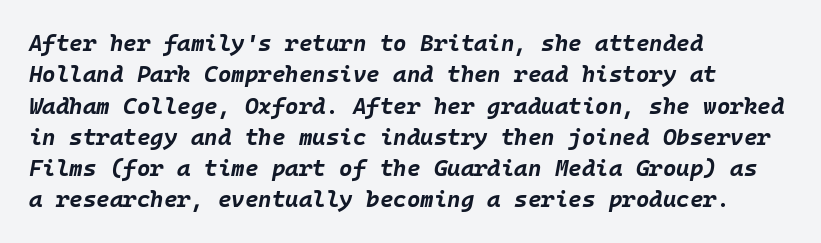
{"italic": "yes", "lean": "right", "slant_degrees": 10, "bold": "yes", "underline": "no", "align": "left", "line_spacing": "normal", "line_spacing_ratio": 1.36, "letter_spacing": "normal", "letter_spacing_em": 0.0, "glyph_px": 23}
